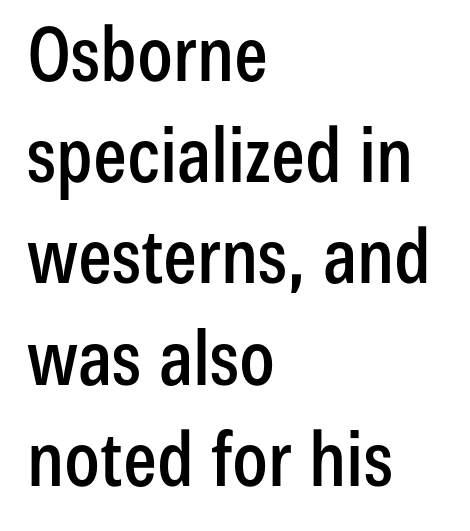
The image shows 75 px condensed sans-serif type, upright; set left-aligned, normal line spacing (1.35x), normal letter spacing, not underlined; low stroke contrast and a medium x-height.
